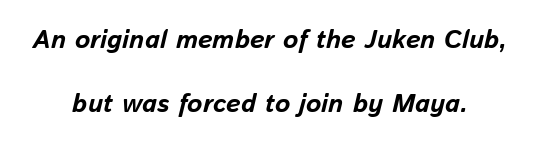
{"italic": "yes", "lean": "right", "slant_degrees": 13, "bold": "yes", "underline": "no", "align": "center", "line_spacing": "loose", "line_spacing_ratio": 2.46, "letter_spacing": "normal", "letter_spacing_em": 0.0, "glyph_px": 26}
